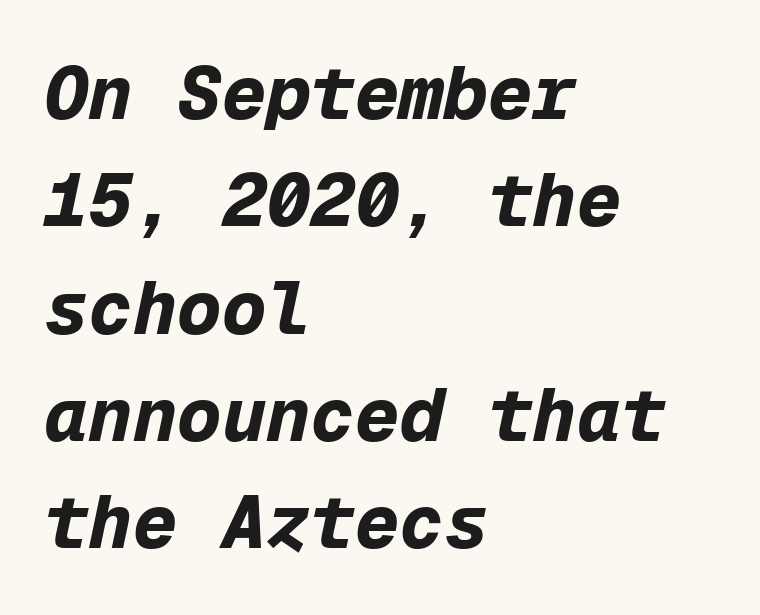
The image shows 74 px bold type, italic (leaning right), monospaced; set left-aligned, normal line spacing (1.45x), normal letter spacing, not underlined; low stroke contrast and a medium x-height.
